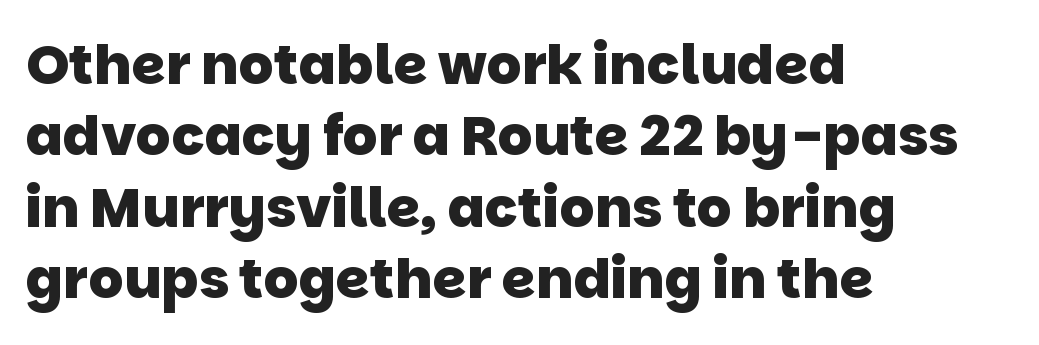
The space beneath each line is pristine and unruled. Heavy-handed strokes throughout: this text is bold. Honestly, the letter spacing is just normal — you wouldn't notice it. A typesetter would label this face a sans. The rag falls on the right side of this text block.
